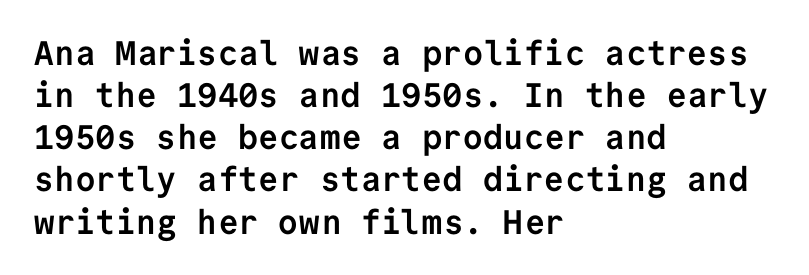
The image shows 34 px semibold sans-serif type, upright, monospaced; set left-aligned, line spacing 1.24x, normal letter spacing, not underlined; low stroke contrast and a medium x-height.
